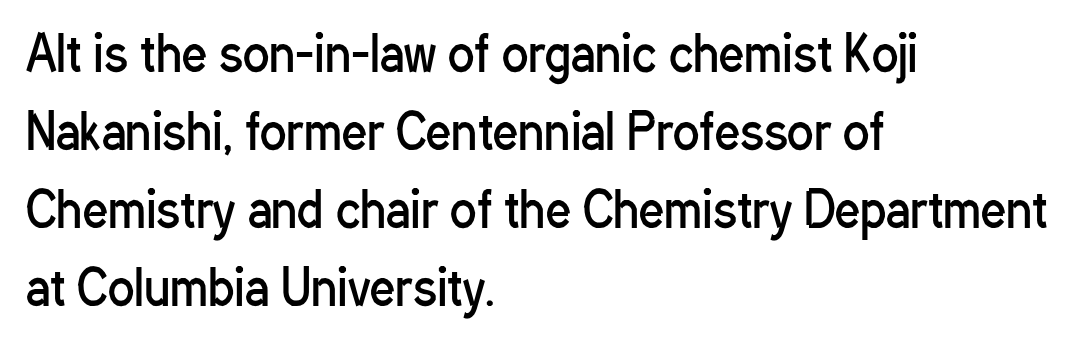
Font category for this specimen: sans-serif. The letterforms sit shoulder to shoulder at normal distance. Type without underlining. Varying glyph widths throughout — classic text-font behaviour.
